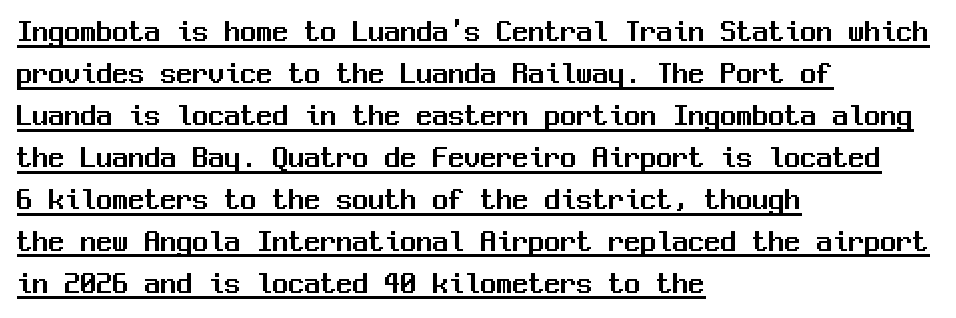
{"serif": "no", "italic": "no", "width": "normal", "stroke_contrast": "medium", "x_height": "medium", "monospaced": "yes", "underline": "yes", "align": "left", "line_spacing": "normal", "line_spacing_ratio": 1.31, "letter_spacing": "normal", "letter_spacing_em": 0.0, "glyph_px": 32}
